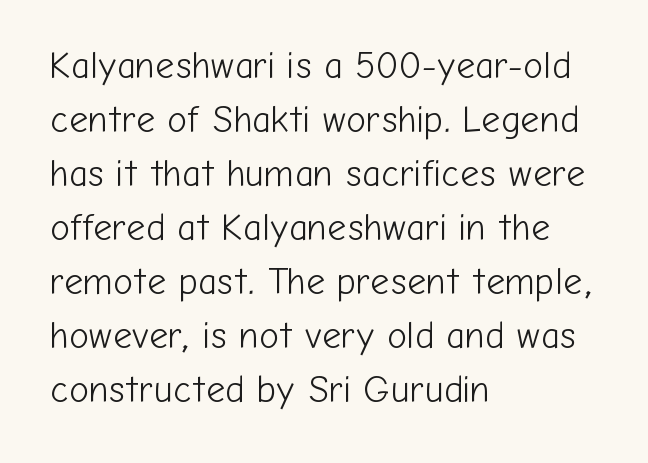
Normally led — the rows are evenly, conventionally spaced. Varying glyph widths throughout — classic text-font behaviour. The ragged edge is on the right, which tells us the setting is flush left. The characters display no serif detailing; their extremities are plain. Weight: not bold — regular or lighter. Posture: straight, roman, zero tilt.
